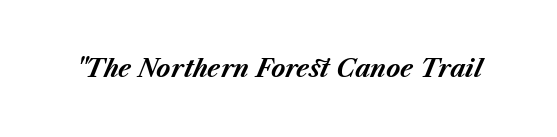
{"italic": "yes", "lean": "right", "slant_degrees": 23, "bold": "yes", "underline": "no", "letter_spacing": "normal", "letter_spacing_em": 0.0, "glyph_px": 24}
